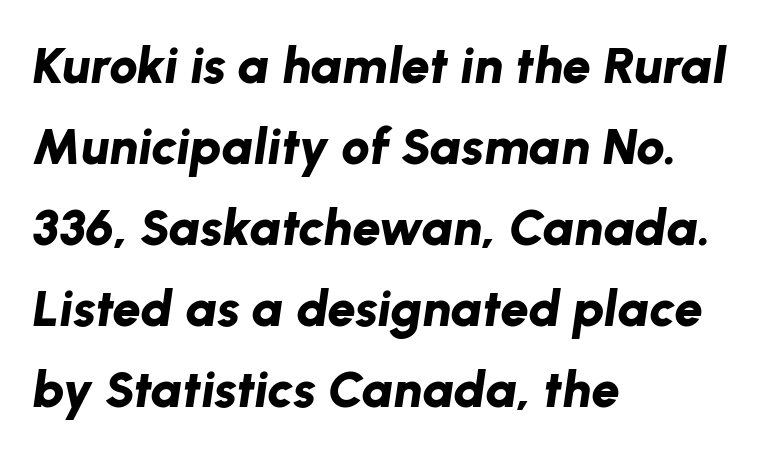
All the whitespace from short lines collects on the right. Characters are canted at an angle relative to the baseline's perpendicular. The vertical gap from one line to the next is medium. These words are printed bold, with thick strokes throughout. Honestly, the letter spacing is just normal — you wouldn't notice it. Note the varied advance widths — an 'i' is clearly narrower than an 'm'.
